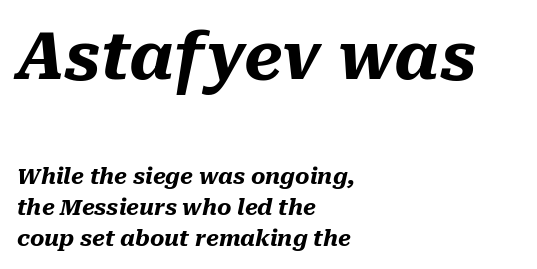
{"italic": "yes", "lean": "right", "slant_degrees": 10, "bold": "yes", "weight": "heavy", "width": "normal", "stroke_contrast": "medium", "x_height": "medium", "monospaced": "no", "underline": "no", "align": "left", "line_spacing": "normal", "line_spacing_ratio": 1.41, "letter_spacing": "normal", "letter_spacing_em": 0.0, "larger_block": "first", "size_ratio": 3.0, "glyph_px": 66}
